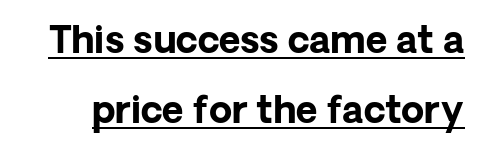
{"serif": "no", "italic": "no", "bold": "yes", "weight": "bold", "width": "normal", "stroke_contrast": "low", "x_height": "medium", "monospaced": "no", "underline": "yes", "line_spacing_ratio": 1.88, "letter_spacing": "normal", "letter_spacing_em": 0.0, "glyph_px": 37}
